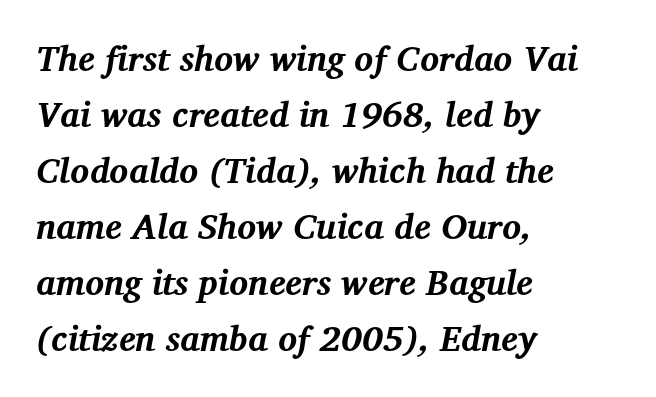
{"serif": "yes", "italic": "yes", "lean": "right", "slant_degrees": 12, "bold": "yes", "weight": "bold", "width": "normal", "stroke_contrast": "medium", "x_height": "medium", "monospaced": "no", "underline": "no", "align": "left", "line_spacing": "normal", "line_spacing_ratio": 1.6, "letter_spacing": "normal", "letter_spacing_em": 0.0, "glyph_px": 35}
